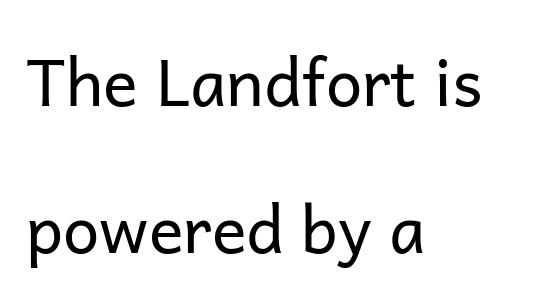
Designer's note — italics off, roman on. Letters have the restrained weight of plain body copy at most. Note the varied advance widths — an 'i' is clearly narrower than an 'm'. Nope, no serifs anywhere on these letters. What stands out about the letter spacing? Nothing — it is the standard amount.
